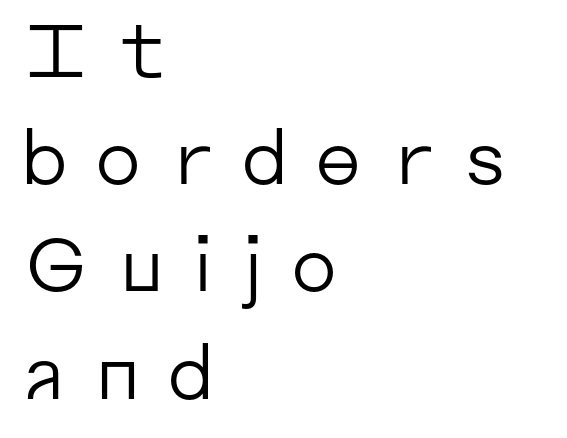
Compared with typical paragraphs, the rows here are spaced about the same. Any mark beneath the type? The region is blank. Between one letter and the next there's a generous, obvious gap. The typography opts for an upright posture over an oblique one.
